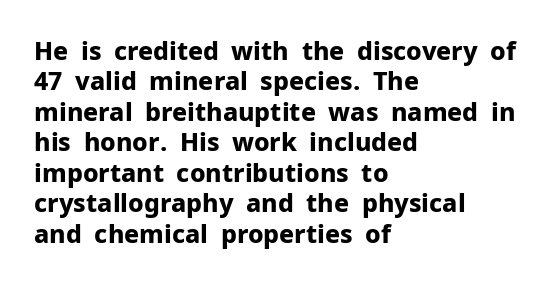
{"italic": "no", "bold": "yes", "underline": "no", "align": "left", "line_spacing_ratio": 1.22, "letter_spacing": "normal", "letter_spacing_em": 0.0, "glyph_px": 25}
